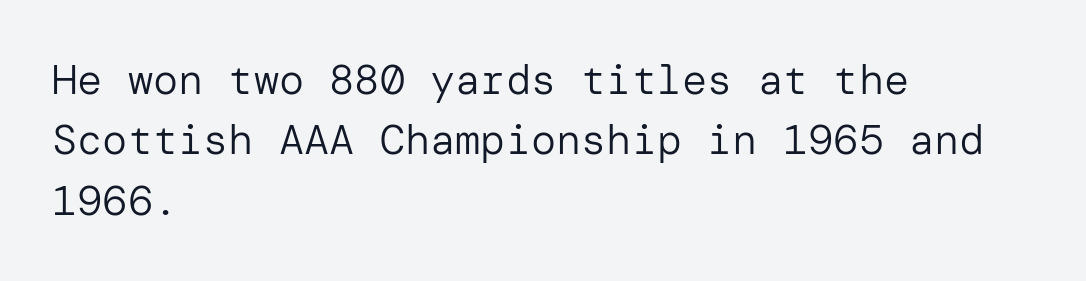
The line texture is even and compact thanks to regular tracking. Alignment: flush left. When letters stand straight like this, we call the style roman or upright. Does the leading feel generous? No, just average.
